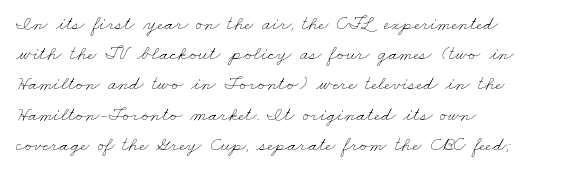
Horizontal bands of white between lines are of average thickness. Layout note: lines flush left. The letterforms sit shoulder to shoulder at normal distance. The space beneath each line is pristine and unruled. The face looks like a standard text weight, possibly lighter.
